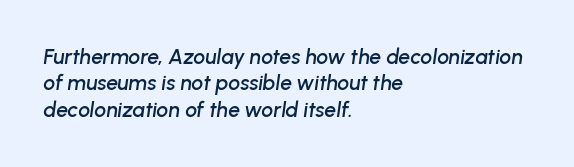
The image shows 21 px text type, italic (leaning right); set left-aligned, normal line spacing (1.26x), normal letter spacing, not underlined.
